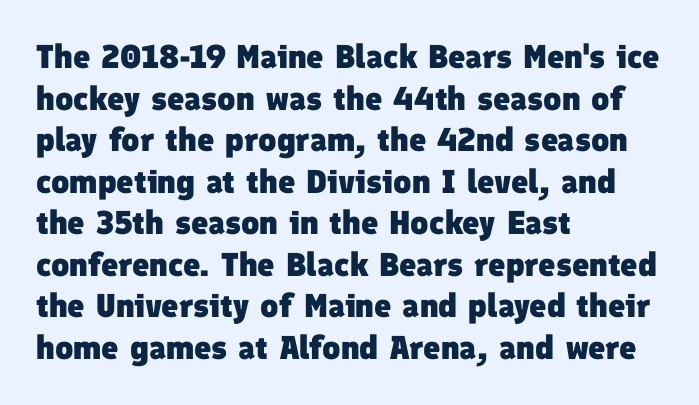
Q: Is the text bold? A: Yes.
Q: Is the typeface a serif or a sans-serif typeface? A: Sans-serif.
Q: Is the text underlined? A: No.
Q: How is the paragraph aligned? A: Left-aligned.
Q: Is the spacing between letters normal or unusually wide? A: Normal.
Q: Is the spacing between lines tight, normal or loose? A: Normal.
Q: Width (condensed, normal, or wide)? A: Normal.
Q: Stroke contrast? A: Low.
Q: x-height? A: Medium.
Q: Monospaced? A: No.
